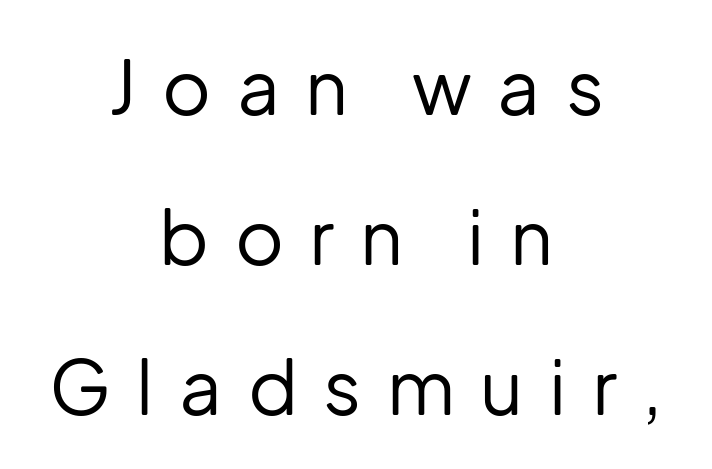
Q: Is the text bold? A: No.
Q: Is the text italic (slanted)? A: No, it is upright.
Q: Is the typeface a serif or a sans-serif typeface? A: Sans-serif.
Q: Is the text underlined? A: No.
Q: How is the paragraph aligned? A: Centered.
Q: Is the spacing between letters normal or unusually wide? A: Unusually wide.
Q: Is the spacing between lines tight, normal or loose? A: Loose.
Q: Width (condensed, normal, or wide)? A: Normal.
Q: Stroke contrast? A: Low.
Q: x-height? A: Medium.
Q: Monospaced? A: No.
